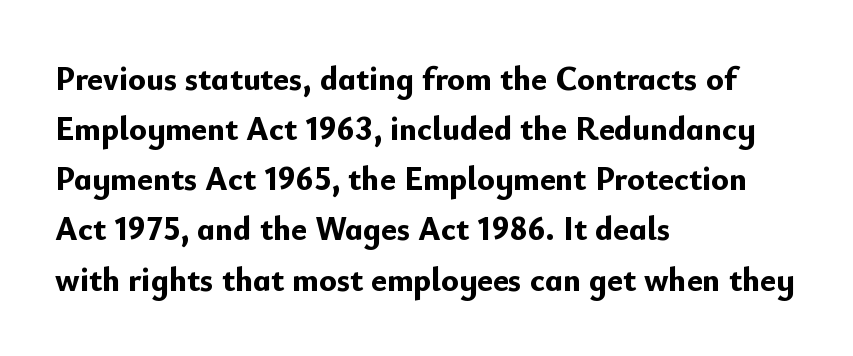
The image shows 33 px bold sans-serif type, upright; set left-aligned, normal line spacing (1.52x), normal letter spacing, not underlined; low stroke contrast and a small x-height.
